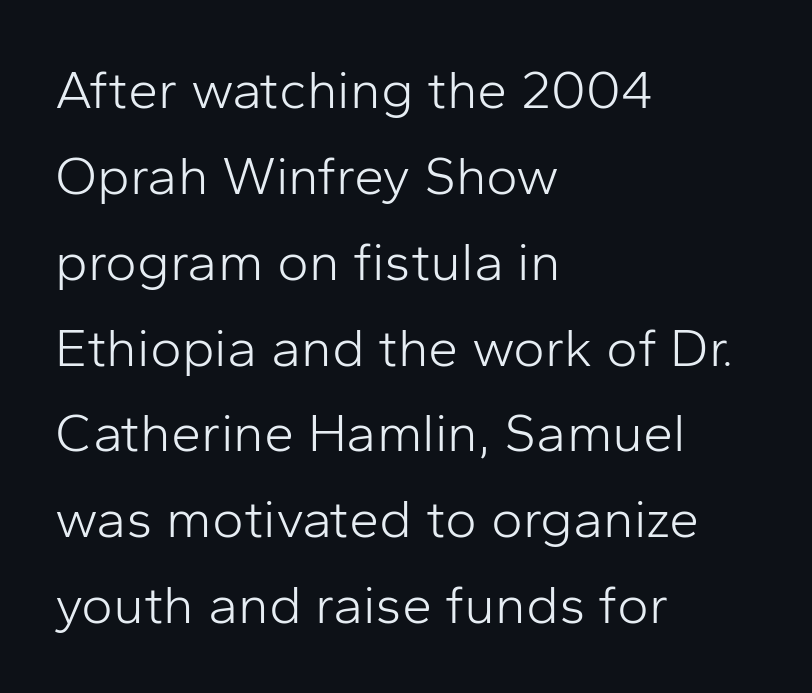
{"serif": "no", "italic": "no", "bold": "no", "weight": "light", "width": "normal", "stroke_contrast": "low", "x_height": "medium", "monospaced": "no", "underline": "no", "align": "left", "line_spacing": "normal", "line_spacing_ratio": 1.59, "letter_spacing": "normal", "letter_spacing_em": 0.0, "glyph_px": 54}
